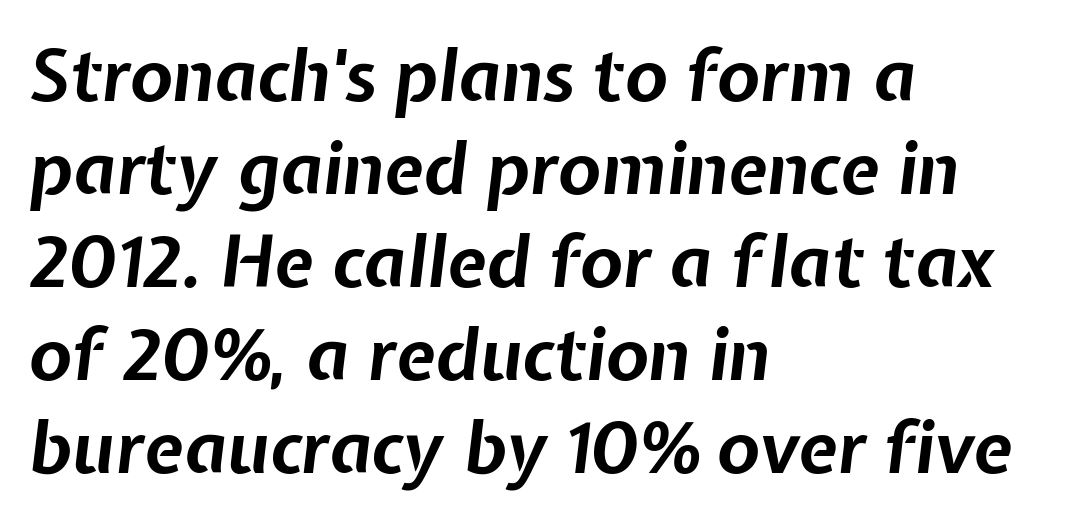
The image shows 71 px bold type, italic (leaning right); set left-aligned, normal line spacing (1.31x), normal letter spacing, not underlined; low stroke contrast and a medium x-height.
